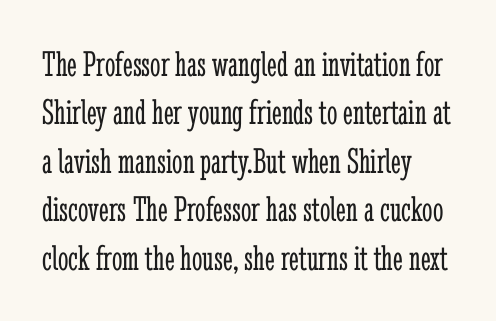
The image shows 37 px light, condensed serif type, upright; set left-aligned, normal line spacing (1.31x), normal letter spacing, not underlined; low stroke contrast and a medium x-height.
